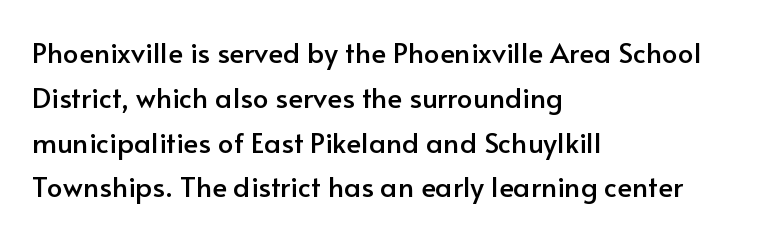
Q: Is the text italic (slanted)? A: No, it is upright.
Q: Is the typeface a serif or a sans-serif typeface? A: Sans-serif.
Q: Is the text underlined? A: No.
Q: How is the paragraph aligned? A: Left-aligned.
Q: Is the spacing between letters normal or unusually wide? A: Normal.
Q: Is the spacing between lines tight, normal or loose? A: Normal.
Q: Width (condensed, normal, or wide)? A: Normal.
Q: Stroke contrast? A: Low.
Q: x-height? A: Small.
Q: Monospaced? A: No.
